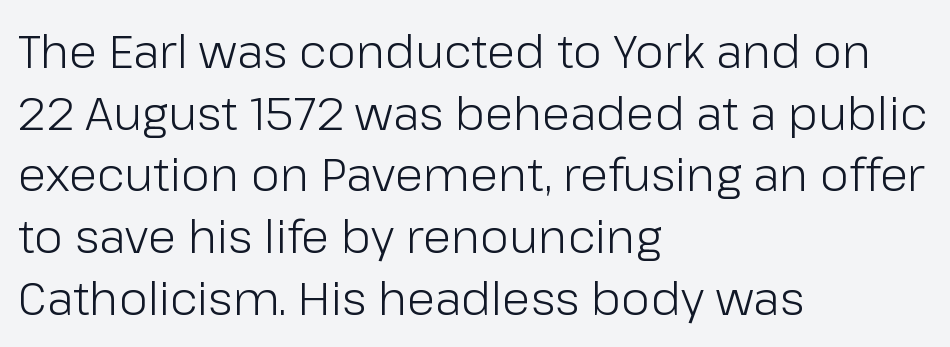
Check under the words: just untouched page. What's the leading like? Ordinary, nothing unusual. Weight class: somewhere from thin through regular. Line starts are locked; line ends wander. The lettering holds an erect, upright posture throughout. The gaps between neighbouring characters are ordinary and unremarkable.
